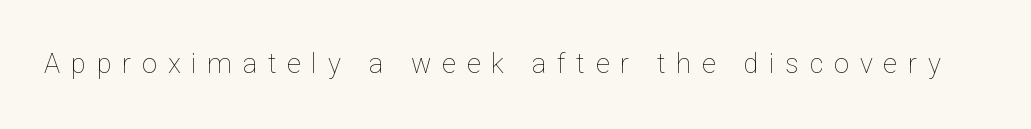
The typeface has the unassuming heft of standard copy or less. Glance below the letters and you will spot only blank space. Vertical strokes here are truly vertical. These lines have a slow, spaced-out rhythm from letter to letter.
